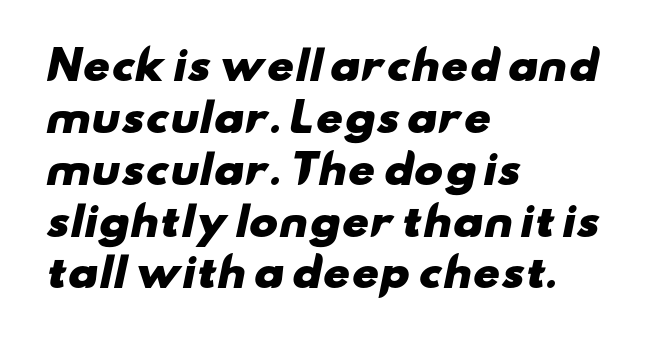
The image shows 39 px heavy, wide sans-serif type; set left-aligned, normal line spacing (1.33x), normal letter spacing, not underlined; low stroke contrast and a small x-height.
